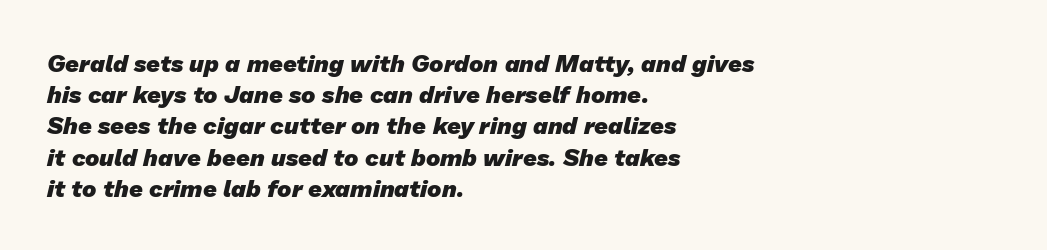
{"bold": "yes", "underline": "no", "align": "left", "line_spacing": "normal", "line_spacing_ratio": 1.3, "letter_spacing": "normal", "letter_spacing_em": 0.0, "glyph_px": 24}
